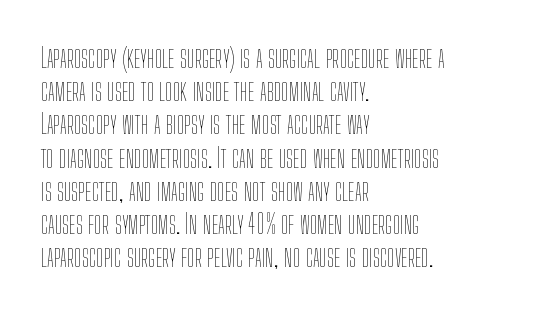
The image shows 27 px text type, upright; set left-aligned, line spacing 1.23x, normal letter spacing, not underlined.
